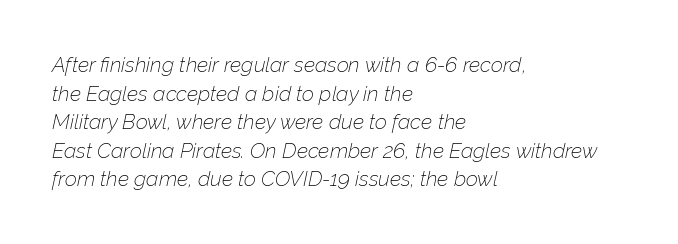
The image shows 21 px text type, italic (leaning right); set left-aligned, normal line spacing (1.36x), normal letter spacing, not underlined.
